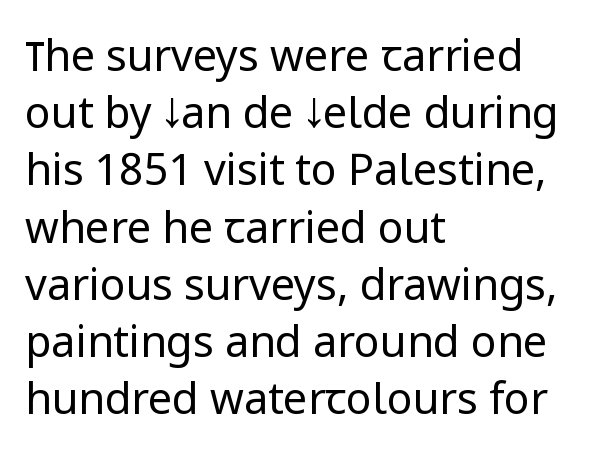
{"serif": "no", "italic": "no", "bold": "no", "weight": "regular", "width": "normal", "stroke_contrast": "low", "x_height": "medium", "monospaced": "no", "underline": "no", "align": "left", "line_spacing": "normal", "line_spacing_ratio": 1.33, "letter_spacing": "normal", "letter_spacing_em": 0.0, "glyph_px": 43}
